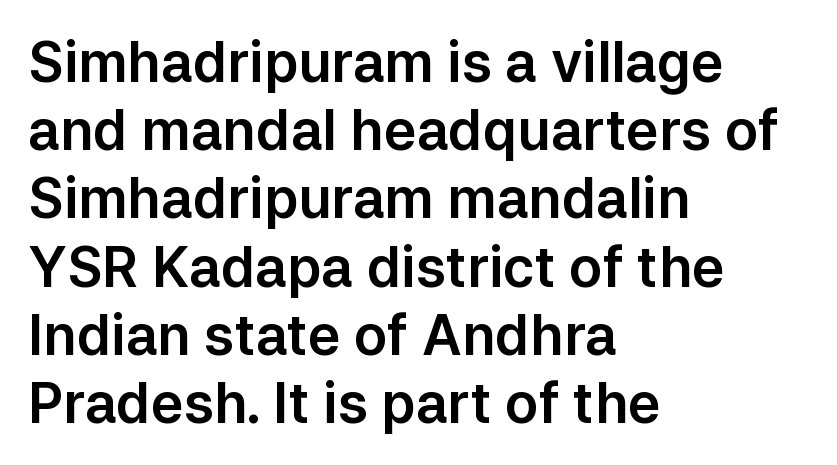
{"serif": "no", "italic": "no", "width": "normal", "stroke_contrast": "low", "x_height": "medium", "monospaced": "no", "underline": "no", "align": "left", "line_spacing_ratio": 1.24, "letter_spacing": "normal", "letter_spacing_em": 0.0, "glyph_px": 55}
